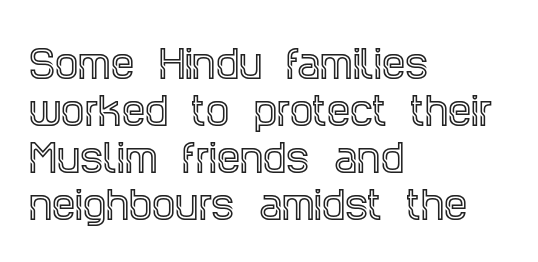
The letters sit at their default tracking, neither squeezed nor spread. Vertical strokes here are truly vertical. A normal amount of white space separates one row of letters from the next. Unmarked baselines from the first word to the last. Serif or sans? Serif — the stroke terminals have little feet. Line beginnings align vertically; line endings do not.
